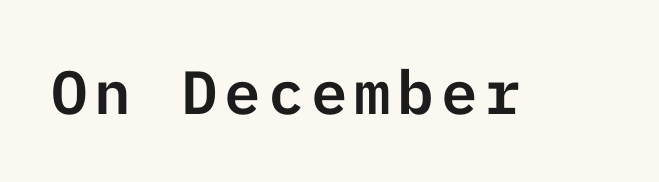
The image shows 61 px sans-serif type, upright; set not underlined; low stroke contrast and a medium x-height.
